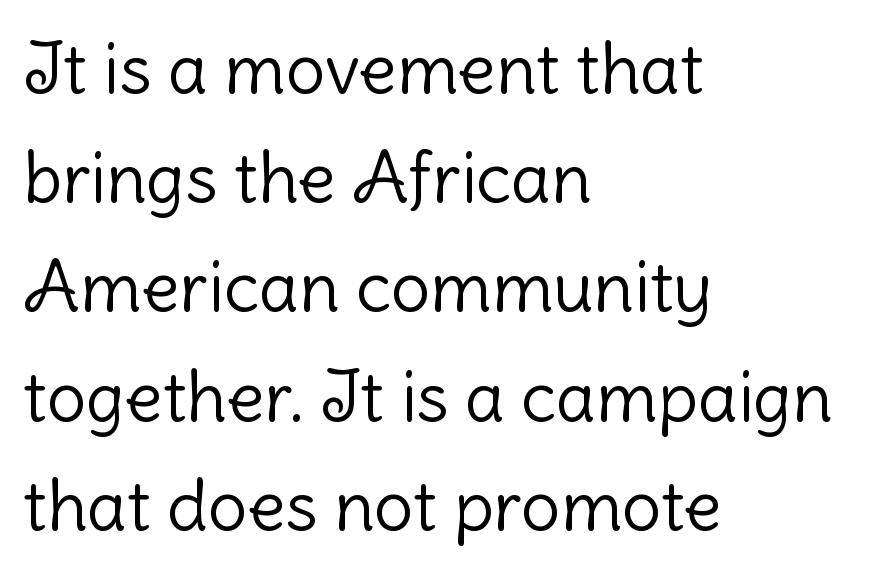
{"serif": "no", "italic": "no", "bold": "no", "weight": "light", "width": "normal", "stroke_contrast": "low", "x_height": "medium", "monospaced": "no", "underline": "no", "align": "left", "line_spacing": "normal", "line_spacing_ratio": 1.56, "letter_spacing": "normal", "letter_spacing_em": 0.0, "glyph_px": 70}
